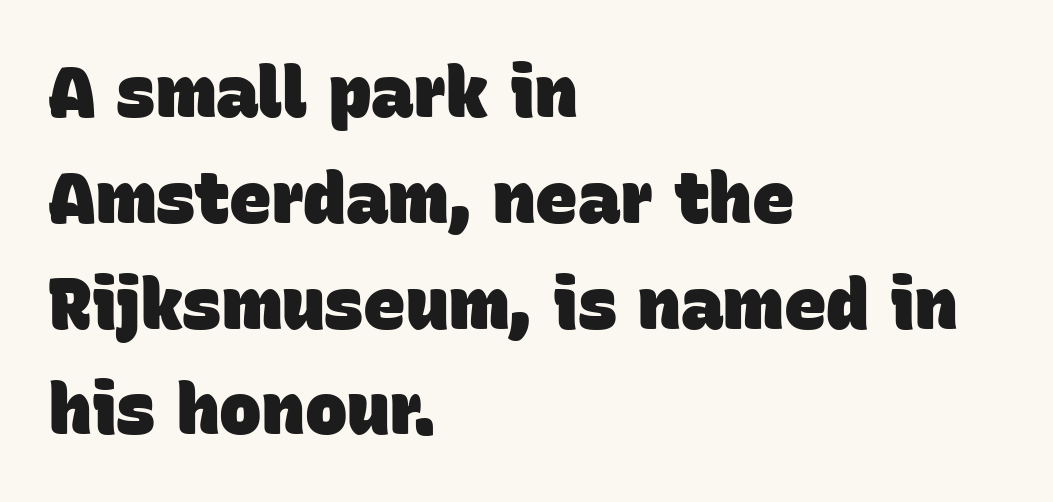
Q: Is the text bold? A: Yes.
Q: Is the typeface a serif or a sans-serif typeface? A: Sans-serif.
Q: Is the text underlined? A: No.
Q: How is the paragraph aligned? A: Left-aligned.
Q: Is the spacing between letters normal or unusually wide? A: Normal.
Q: Is the spacing between lines tight, normal or loose? A: Normal.
Q: Width (condensed, normal, or wide)? A: Normal.
Q: Stroke contrast? A: Low.
Q: x-height? A: Large.
Q: Monospaced? A: No.
